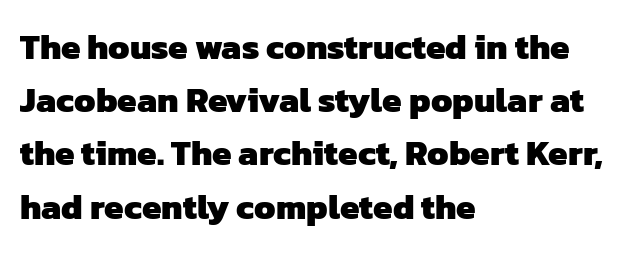
The image shows 35 px heavy sans-serif type; set left-aligned, normal line spacing (1.52x), normal letter spacing, not underlined; low stroke contrast and a medium x-height.
